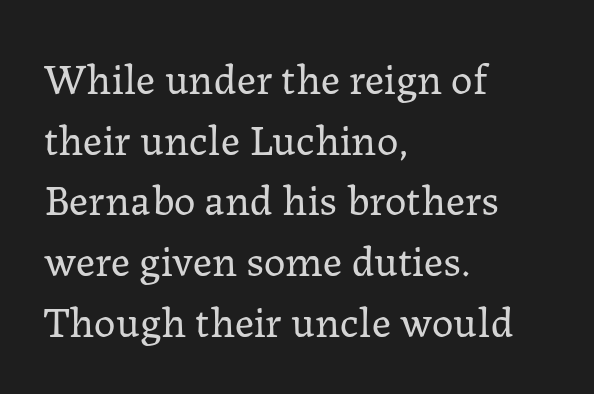
Q: Is the text bold? A: No.
Q: Is the text italic (slanted)? A: No, it is upright.
Q: Is the typeface a serif or a sans-serif typeface? A: Serif.
Q: Is the text underlined? A: No.
Q: How is the paragraph aligned? A: Left-aligned.
Q: Is the spacing between letters normal or unusually wide? A: Normal.
Q: Is the spacing between lines tight, normal or loose? A: Normal.
Q: Width (condensed, normal, or wide)? A: Normal.
Q: Stroke contrast? A: Low.
Q: x-height? A: Medium.
Q: Monospaced? A: No.
